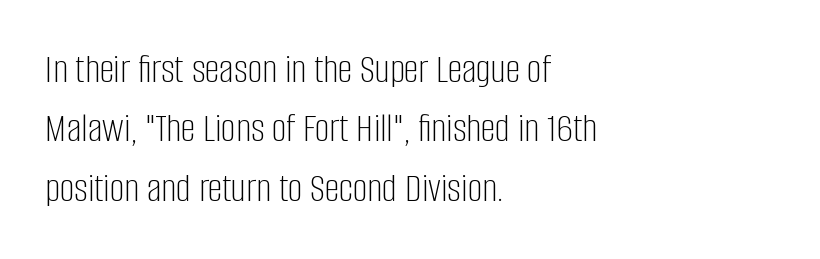
The image shows 41 px light, condensed sans-serif type, upright; set left-aligned, normal line spacing (1.45x), normal letter spacing, not underlined; low stroke contrast and a large x-height.
